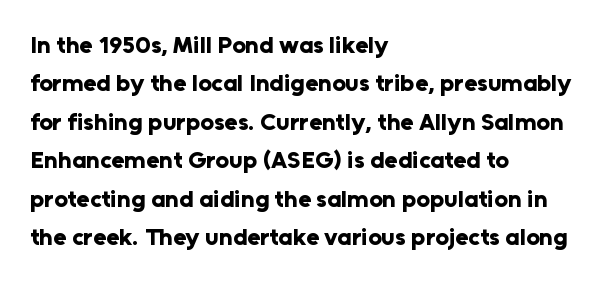
Check the space under the baseline: it is left empty. A classic flush-left, rag-right setting is used for this passage. These lines sit exactly where default settings would place them. Students, note that the glyphs here touch the page at normal intervals. The type sits square on the baseline with zero lean.
